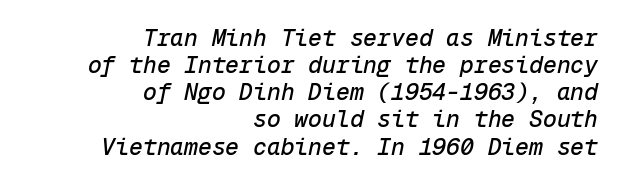
The image shows 23 px text type, italic (leaning right); set right-aligned, line spacing 1.18x, normal letter spacing, not underlined.
